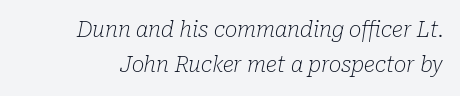
The font's italic variant was chosen for this text. Summary of weight: not heavy and not bold. The baseline area is clear. This rendering leaves character spacing at its baseline value. Rows of type keep a routine distance in the vertical direction.
